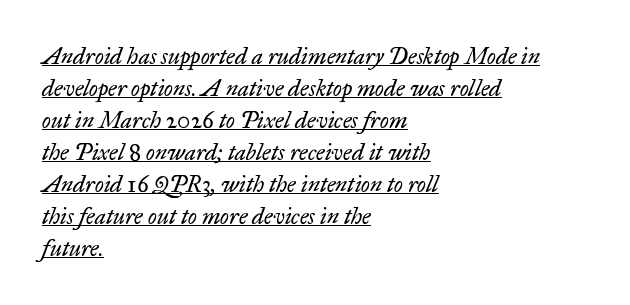
Honestly, the letter spacing is just normal — you wouldn't notice it. Style check: oblique. A baseline rule has been typeset under these characters. A typesetter would call this leading conventional body-copy spacing. Caption: face not bold, strokes unweighted. The rag falls on the right side of this text block.
